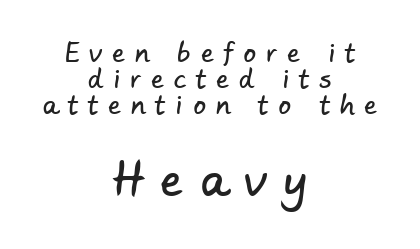
If you squint, the bottom block still reads clearly — it's the larger of the two. Observe the absence of serifs on each vertical stroke in this sample. The rendering uses a small line-height, squeezing the rows. Rule under the text: the space is simply empty.
